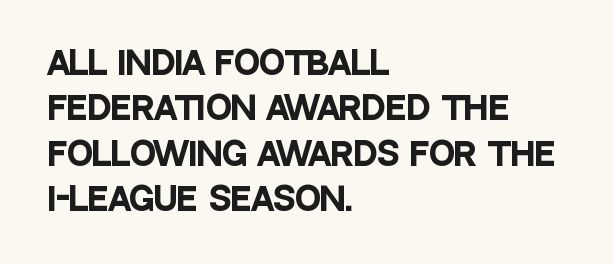
Q: Is the text bold? A: Yes.
Q: Is the text italic (slanted)? A: No, it is upright.
Q: Is the typeface a serif or a sans-serif typeface? A: Sans-serif.
Q: Is the text underlined? A: No.
Q: How is the paragraph aligned? A: Left-aligned.
Q: Is the spacing between letters normal or unusually wide? A: Normal.
Q: Is the spacing between lines tight, normal or loose? A: Normal.
Q: Width (condensed, normal, or wide)? A: Condensed.
Q: Stroke contrast? A: Low.
Q: x-height? A: Large.
Q: Monospaced? A: No.
